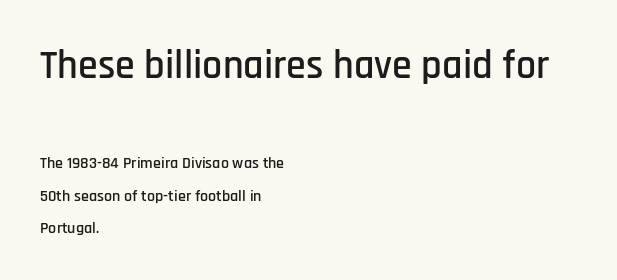
The image shows 40 px condensed sans-serif type, upright; set left-aligned, loose line spacing (2.03x), normal letter spacing, not underlined; the first (top) block is 2.5x larger; low stroke contrast and a large x-height.
